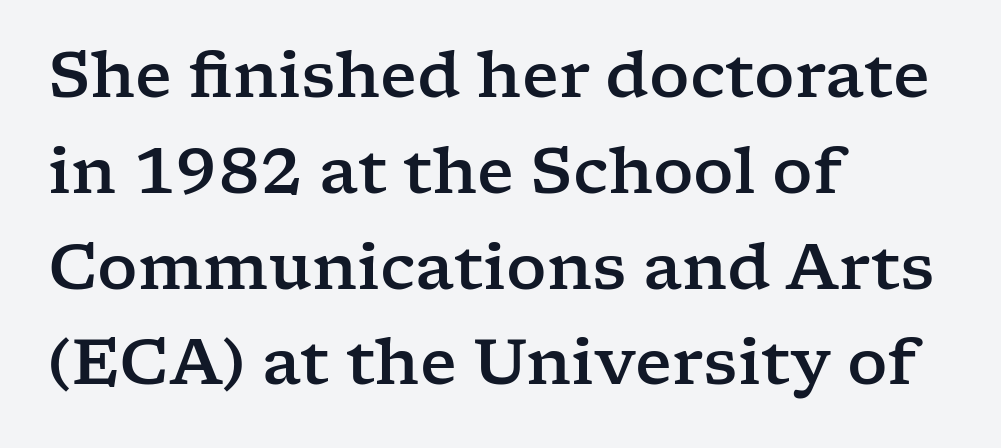
{"serif": "yes", "italic": "no", "width": "wide", "stroke_contrast": "low", "x_height": "medium", "monospaced": "no", "underline": "no", "align": "left", "line_spacing": "normal", "line_spacing_ratio": 1.52, "letter_spacing": "normal", "letter_spacing_em": 0.0, "glyph_px": 63}
